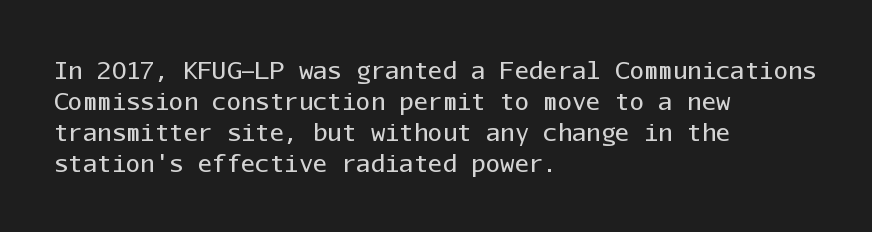
The image shows 24 px text type, upright; set left-aligned, normal line spacing (1.29x), normal letter spacing, not underlined.
